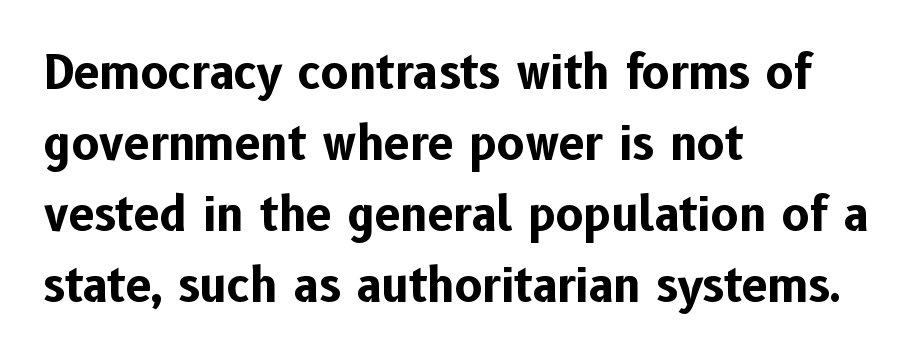
{"serif": "no", "italic": "no", "bold": "yes", "weight": "bold", "width": "normal", "stroke_contrast": "low", "x_height": "medium", "monospaced": "no", "underline": "no", "align": "left", "line_spacing": "normal", "line_spacing_ratio": 1.54, "letter_spacing": "normal", "letter_spacing_em": 0.0, "glyph_px": 46}
